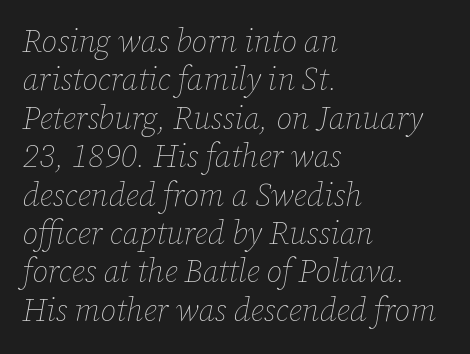
{"italic": "yes", "lean": "right", "slant_degrees": 12, "bold": "no", "weight": "thin", "width": "normal", "stroke_contrast": "low", "x_height": "medium", "monospaced": "no", "underline": "no", "align": "left", "line_spacing_ratio": 1.2, "letter_spacing": "normal", "letter_spacing_em": 0.0, "glyph_px": 32}
